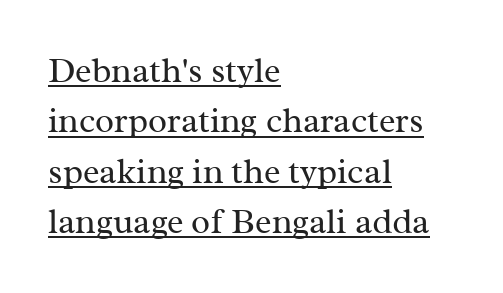
The image shows 35 px regular-weight serif type, upright; set left-aligned, normal line spacing (1.44x), normal letter spacing, underlined; medium stroke contrast and a medium x-height.
